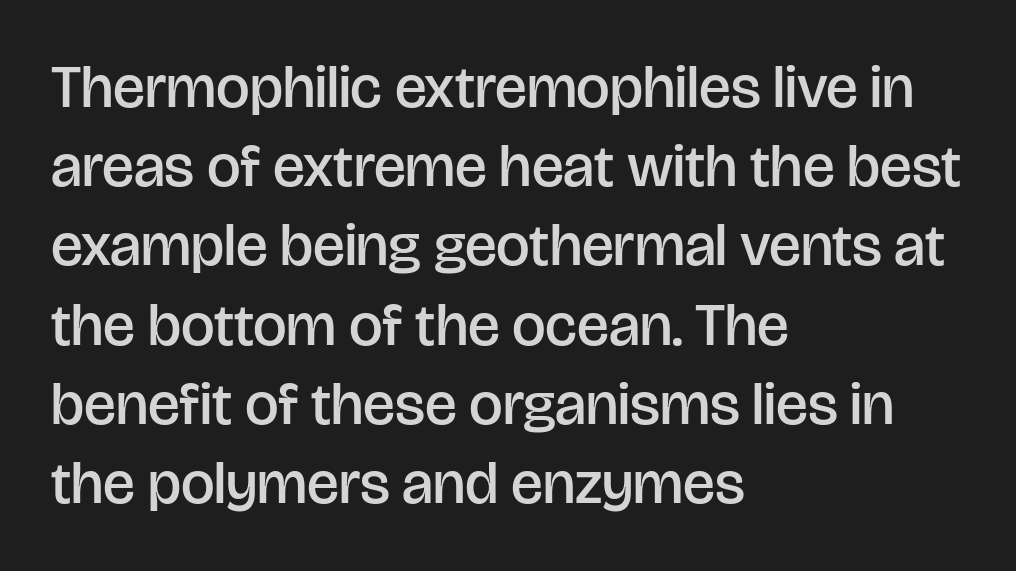
{"serif": "no", "italic": "no", "bold": "semi", "weight": "semibold", "width": "normal", "stroke_contrast": "low", "x_height": "large", "monospaced": "no", "underline": "no", "align": "left", "line_spacing": "normal", "line_spacing_ratio": 1.32, "letter_spacing": "normal", "letter_spacing_em": 0.0, "glyph_px": 60}
